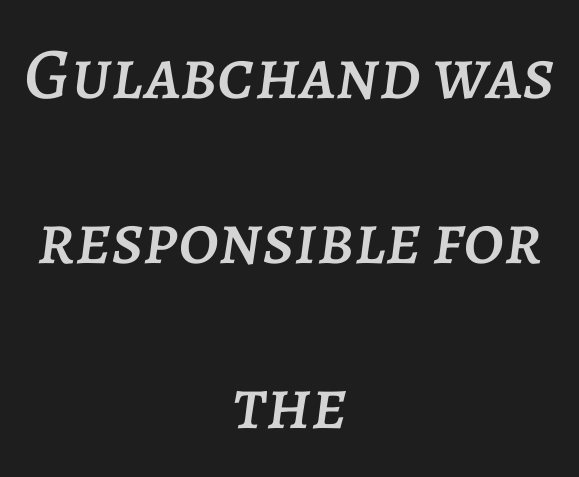
{"italic": "yes", "lean": "right", "slant_degrees": 7, "width": "normal", "stroke_contrast": "low", "x_height": "large", "monospaced": "no", "underline": "no", "align": "center", "line_spacing": "loose", "line_spacing_ratio": 2.26, "letter_spacing": "normal", "letter_spacing_em": 0.0, "glyph_px": 73}
